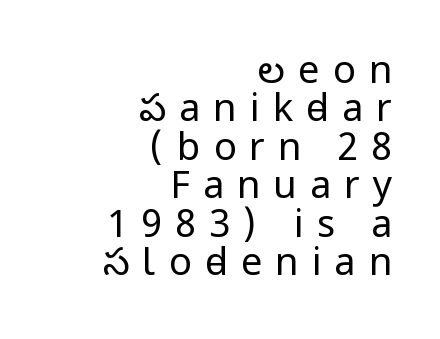
Q: Is the text bold? A: No.
Q: Is the text italic (slanted)? A: No, it is upright.
Q: Is the typeface a serif or a sans-serif typeface? A: Sans-serif.
Q: Is the text underlined? A: No.
Q: How is the paragraph aligned? A: Right-aligned.
Q: Is the spacing between letters normal or unusually wide? A: Unusually wide.
Q: Is the spacing between lines tight, normal or loose? A: Tight.
Q: Width (condensed, normal, or wide)? A: Condensed.
Q: Stroke contrast? A: Low.
Q: x-height? A: Large.
Q: Monospaced? A: No.
